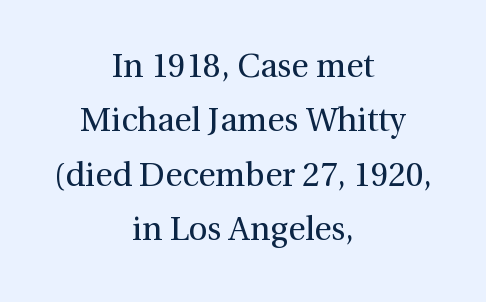
The image shows 33 px regular-weight serif type, upright; set centered, normal line spacing (1.65x), normal letter spacing, not underlined; a medium x-height.
